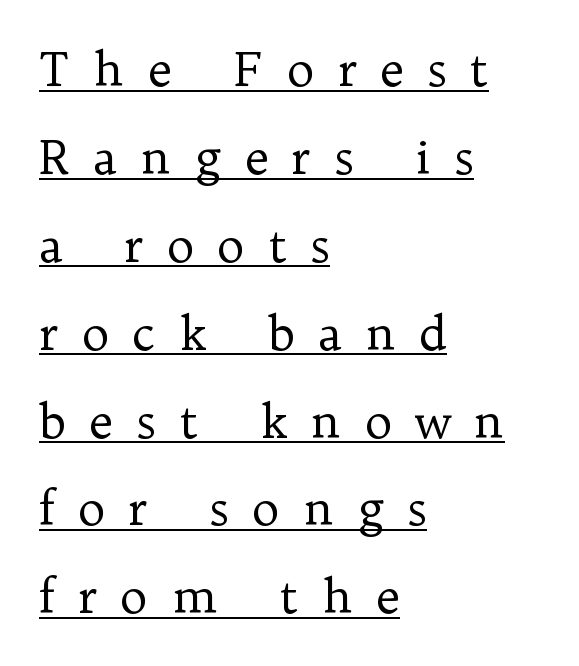
Q: Is the text bold? A: No.
Q: Is the text italic (slanted)? A: No, it is upright.
Q: Is the typeface a serif or a sans-serif typeface? A: Serif.
Q: Is the text underlined? A: Yes.
Q: How is the paragraph aligned? A: Left-aligned.
Q: Is the spacing between letters normal or unusually wide? A: Unusually wide.
Q: Width (condensed, normal, or wide)? A: Normal.
Q: Stroke contrast? A: Low.
Q: x-height? A: Medium.
Q: Monospaced? A: No.
